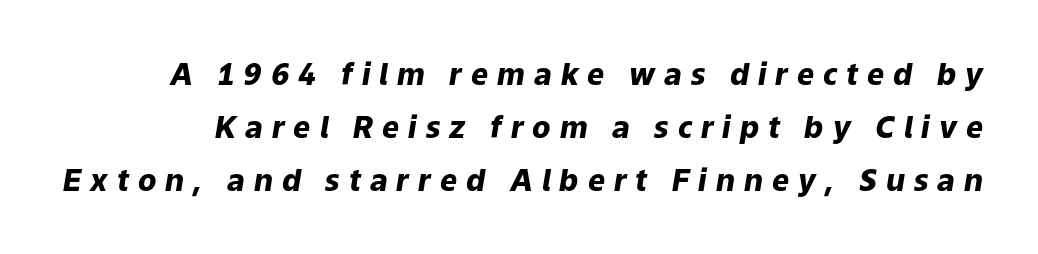
The type is letterspaced generously, with wide tracking. Heavy-handed strokes throughout: this text is bold. The space beneath each line is pristine and unruled. Rendered with sloped, italic letterforms. Proportional: the letters do not fall into vertical columns.
